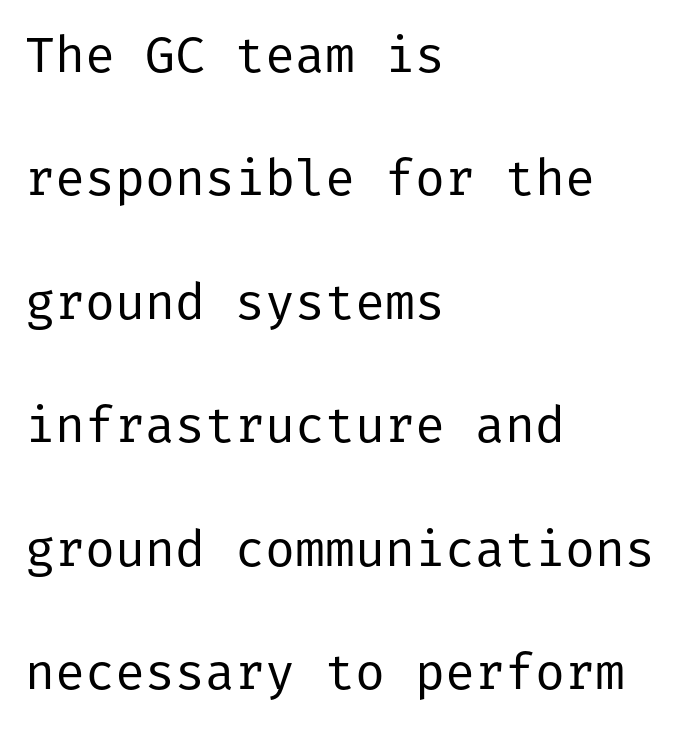
The image shows 50 px regular-weight sans-serif type, upright; set left-aligned, loose line spacing (2.47x), normal letter spacing, not underlined; low stroke contrast and a medium x-height.
